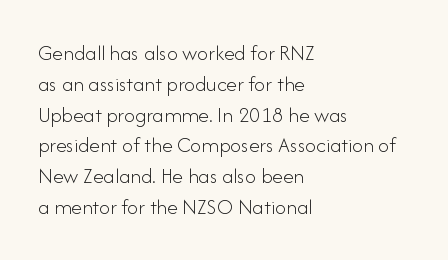
Summary of vertical rhythm: regular, with standard interline spacing. Short note: letters normally spaced. The font's upright variant was chosen for this text. Casual observation: everything's shoved over to the left.
